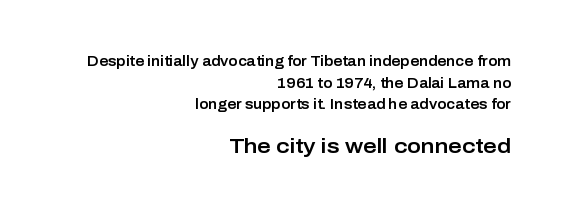
The image shows 21 px text type, upright; set right-aligned, normal line spacing (1.54x), normal letter spacing, not underlined; the second (bottom) block is 1.5x larger.
